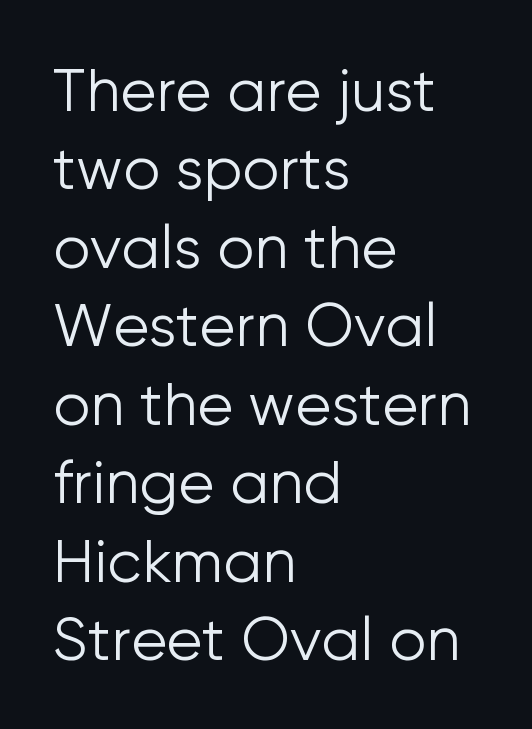
The rendering uses a moderate line-height, typical for paragraphs. What stands out about the letter spacing? Nothing — it is the standard amount. Leftover space on each line is placed entirely after the last word. The passage shown is typed in a proportional face where columns would drift. Posture: vertical. Quick note: underline off.
